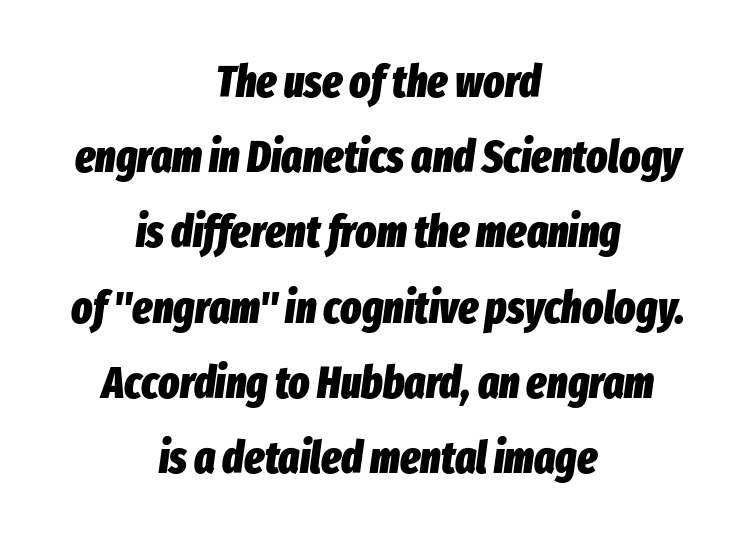
Q: Is the text bold? A: Yes.
Q: Is the text italic (slanted)? A: Yes, it leans right by about 8 degrees.
Q: Is the text underlined? A: No.
Q: How is the paragraph aligned? A: Centered.
Q: Is the spacing between letters normal or unusually wide? A: Normal.
Q: Width (condensed, normal, or wide)? A: Condensed.
Q: Stroke contrast? A: Low.
Q: x-height? A: Medium.
Q: Monospaced? A: No.
